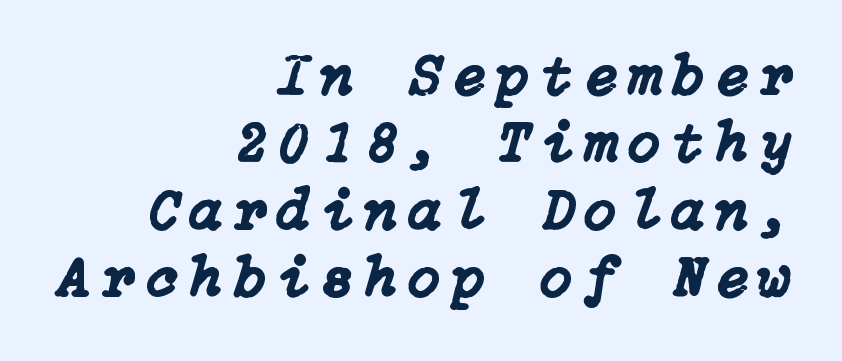
Q: Is the text italic (slanted)? A: Yes, it leans right by about 15 degrees.
Q: Is the text underlined? A: No.
Q: How is the paragraph aligned? A: Right-aligned.
Q: Is the spacing between letters normal or unusually wide? A: Unusually wide.
Q: Width (condensed, normal, or wide)? A: Normal.
Q: Stroke contrast? A: Low.
Q: x-height? A: Medium.
